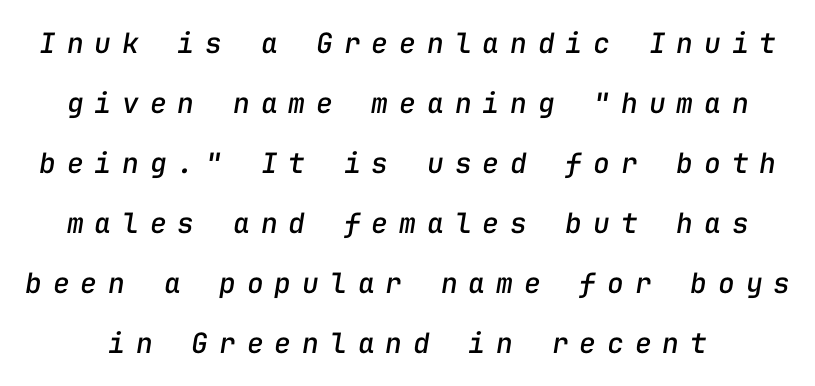
{"italic": "yes", "lean": "right", "slant_degrees": 9, "width": "normal", "stroke_contrast": "low", "x_height": "medium", "monospaced": "yes", "underline": "no", "line_spacing": "loose", "line_spacing_ratio": 2.14, "letter_spacing": "wide", "letter_spacing_em": 0.39, "glyph_px": 28}
